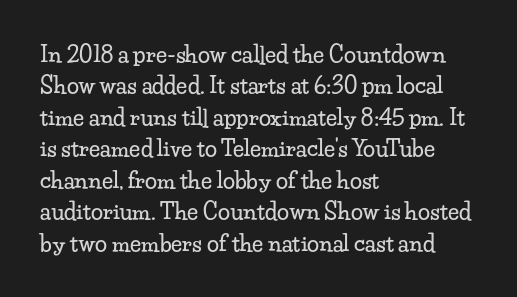
{"italic": "no", "underline": "no", "align": "left", "line_spacing": "normal", "line_spacing_ratio": 1.43, "letter_spacing": "normal", "letter_spacing_em": 0.0, "glyph_px": 22}
